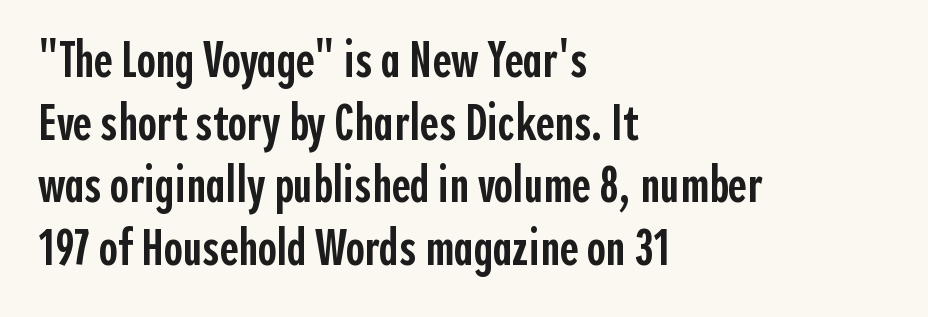
Q: Is the text bold? A: Semi-bold.
Q: Is the text italic (slanted)? A: No, it is upright.
Q: Is the typeface a serif or a sans-serif typeface? A: Sans-serif.
Q: Is the text underlined? A: No.
Q: How is the paragraph aligned? A: Left-aligned.
Q: Is the spacing between letters normal or unusually wide? A: Normal.
Q: Width (condensed, normal, or wide)? A: Condensed.
Q: x-height? A: Medium.
Q: Monospaced? A: No.
